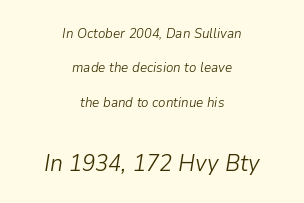
Q: Is the text bold? A: No.
Q: Is the text italic (slanted)? A: Yes, it leans right by about 9 degrees.
Q: Is the text underlined? A: No.
Q: How is the paragraph aligned? A: Centered.
Q: Is the spacing between letters normal or unusually wide? A: Normal.
Q: Is the spacing between lines tight, normal or loose? A: Loose.
Q: Which block of text is set in a larger size, the first (top) or the second (bottom)? A: The second (bottom) one.
